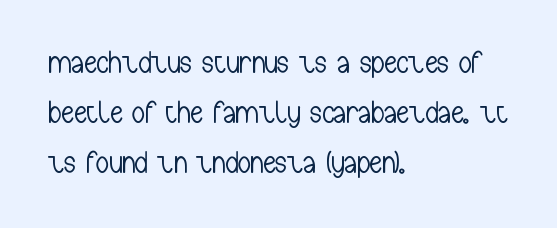
{"serif": "no", "italic": "no", "bold": "no", "weight": "light", "width": "condensed", "stroke_contrast": "low", "x_height": "medium", "monospaced": "no", "underline": "no", "align": "left", "line_spacing": "normal", "line_spacing_ratio": 1.56, "letter_spacing": "normal", "letter_spacing_em": 0.0, "glyph_px": 32}
